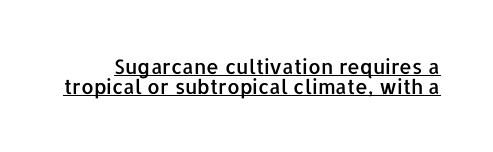
{"italic": "no", "underline": "yes", "line_spacing": "tight", "line_spacing_ratio": 1.0, "letter_spacing": "normal", "letter_spacing_em": 0.0, "glyph_px": 20}
